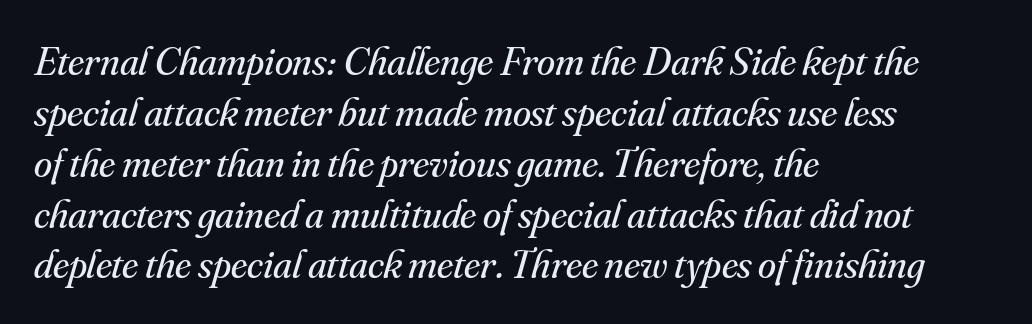
The image shows 41 px regular-weight serif type, italic (leaning right); set left-aligned, line spacing 1.24x, normal letter spacing, not underlined; medium stroke contrast and a small x-height.
